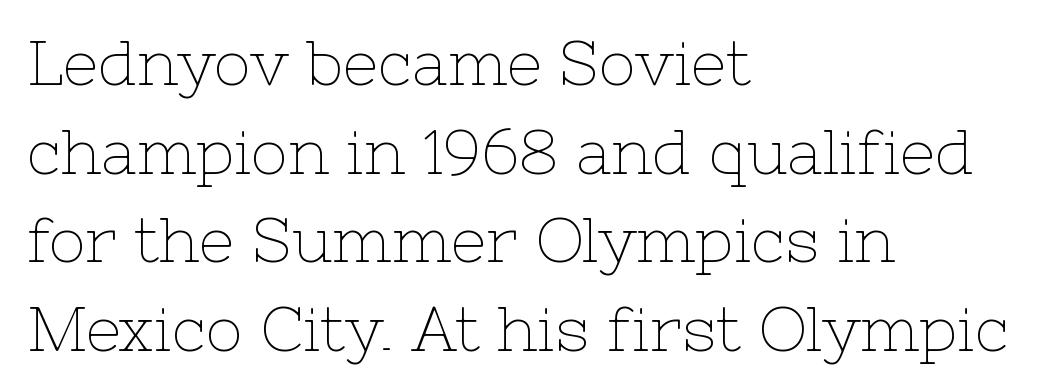
Rule under the text: the space is simply empty. The letterforms sit at book weight or below. The line-height multiplier appears to be the usual default. A typesetter would mark this as roman, not italic. Students, note that the glyphs here touch the page at normal intervals. Line starts are locked; line ends wander.
